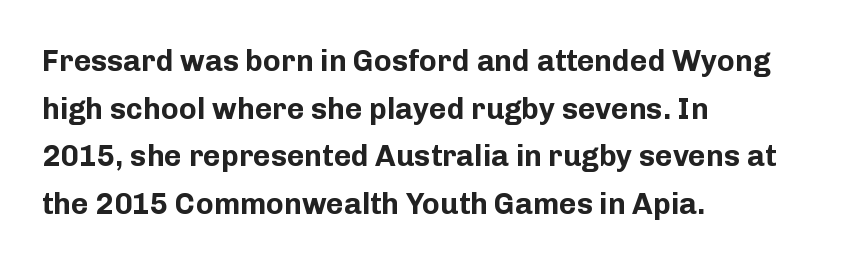
Q: Is the text bold? A: Yes.
Q: Is the text italic (slanted)? A: No, it is upright.
Q: Is the typeface a serif or a sans-serif typeface? A: Sans-serif.
Q: Is the text underlined? A: No.
Q: How is the paragraph aligned? A: Left-aligned.
Q: Is the spacing between letters normal or unusually wide? A: Normal.
Q: Is the spacing between lines tight, normal or loose? A: Normal.
Q: Width (condensed, normal, or wide)? A: Normal.
Q: Stroke contrast? A: Low.
Q: x-height? A: Medium.
Q: Monospaced? A: No.
